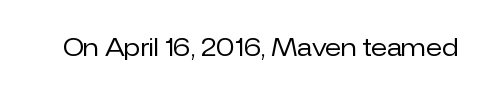
{"italic": "no", "bold": "no", "underline": "no", "letter_spacing": "normal", "letter_spacing_em": 0.0, "glyph_px": 24}
